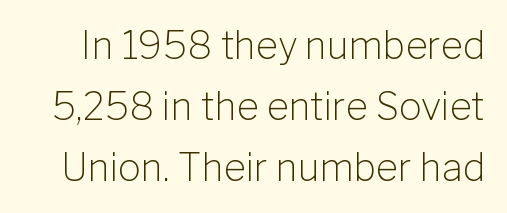
The image shows 38 px light sans-serif type, upright; set normal line spacing (1.6x), normal letter spacing, not underlined; low stroke contrast and a medium x-height.
